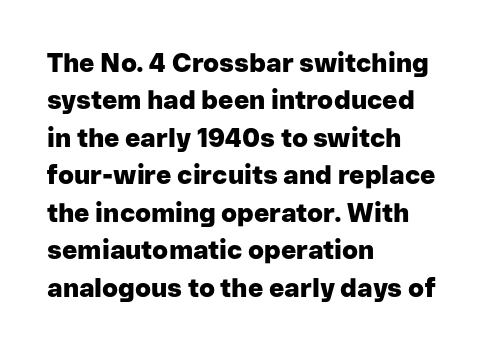
The image shows 26 px bold type, upright; set left-aligned, normal line spacing (1.44x), normal letter spacing, not underlined.
